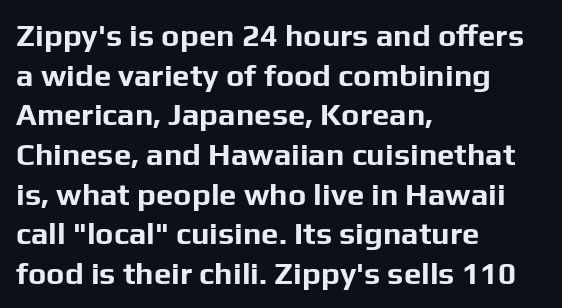
Q: Is the text bold? A: Yes.
Q: Is the text italic (slanted)? A: No, it is upright.
Q: Is the typeface a serif or a sans-serif typeface? A: Sans-serif.
Q: Is the text underlined? A: No.
Q: How is the paragraph aligned? A: Left-aligned.
Q: Is the spacing between letters normal or unusually wide? A: Normal.
Q: Is the spacing between lines tight, normal or loose? A: Normal.
Q: Width (condensed, normal, or wide)? A: Normal.
Q: Stroke contrast? A: Low.
Q: x-height? A: Medium.
Q: Monospaced? A: No.
